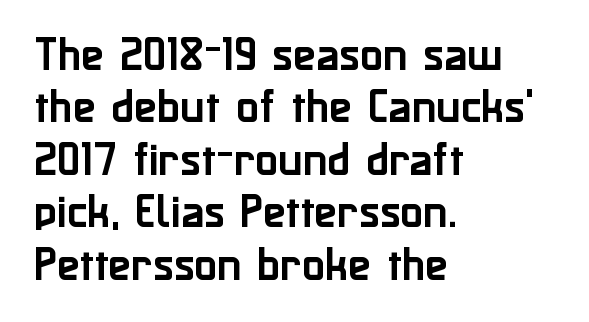
Q: Is the text italic (slanted)? A: No, it is upright.
Q: Is the typeface a serif or a sans-serif typeface? A: Sans-serif.
Q: Is the text underlined? A: No.
Q: How is the paragraph aligned? A: Left-aligned.
Q: Is the spacing between letters normal or unusually wide? A: Normal.
Q: Is the spacing between lines tight, normal or loose? A: Normal.
Q: Width (condensed, normal, or wide)? A: Normal.
Q: Stroke contrast? A: Low.
Q: x-height? A: Medium.
Q: Monospaced? A: No.
